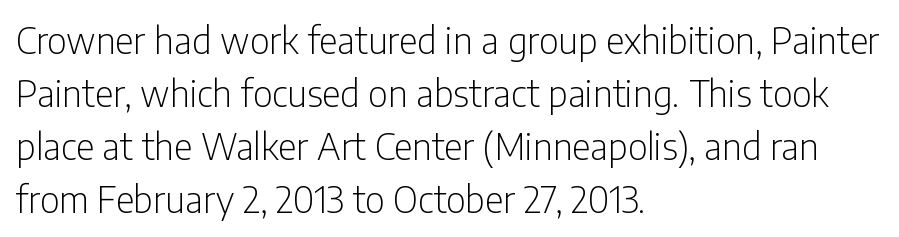
The image shows 36 px light, condensed sans-serif type, upright; set left-aligned, normal line spacing (1.47x), normal letter spacing, not underlined; low stroke contrast and a medium x-height.
